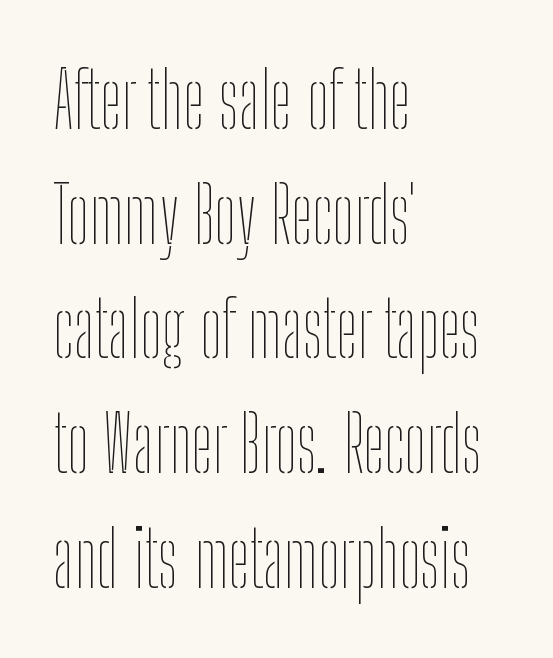
Q: Is the text bold? A: No.
Q: Is the text italic (slanted)? A: No, it is upright.
Q: Is the text underlined? A: No.
Q: How is the paragraph aligned? A: Left-aligned.
Q: Is the spacing between letters normal or unusually wide? A: Normal.
Q: Is the spacing between lines tight, normal or loose? A: Normal.
Q: Width (condensed, normal, or wide)? A: Condensed.
Q: Stroke contrast? A: Low.
Q: x-height? A: Medium.
Q: Monospaced? A: No.
